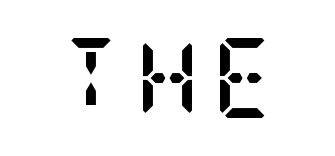
{"serif": "yes", "italic": "no", "bold": "yes", "weight": "semibold", "width": "condensed", "stroke_contrast": "low", "x_height": "large", "underline": "no", "glyph_px": 80}
